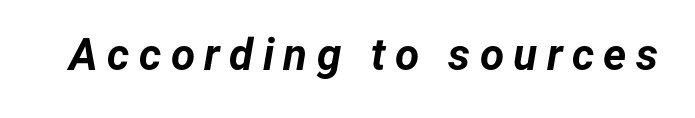
Q: Is the text bold? A: Yes.
Q: Is the text italic (slanted)? A: Yes, it leans right by about 12 degrees.
Q: Is the text underlined? A: No.
Q: Is the spacing between letters normal or unusually wide? A: Unusually wide.
Q: Width (condensed, normal, or wide)? A: Normal.
Q: Stroke contrast? A: Low.
Q: x-height? A: Medium.
Q: Monospaced? A: No.
